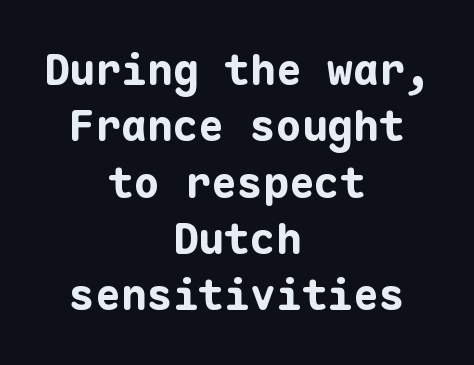
The image shows 43 px bold sans-serif type, upright, monospaced; set centered, normal line spacing (1.31x), normal letter spacing, not underlined; low stroke contrast and a medium x-height.
